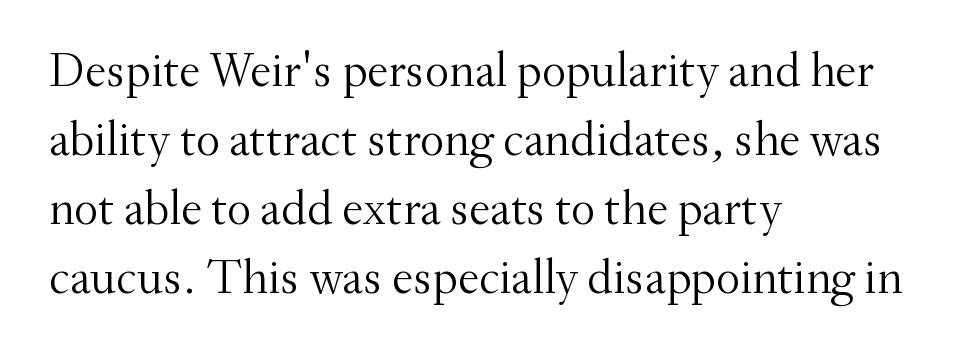
Q: Is the text bold? A: No.
Q: Is the text italic (slanted)? A: No, it is upright.
Q: Is the typeface a serif or a sans-serif typeface? A: Serif.
Q: Is the text underlined? A: No.
Q: How is the paragraph aligned? A: Left-aligned.
Q: Is the spacing between letters normal or unusually wide? A: Normal.
Q: Is the spacing between lines tight, normal or loose? A: Normal.
Q: Width (condensed, normal, or wide)? A: Normal.
Q: Stroke contrast? A: Medium.
Q: x-height? A: Small.
Q: Monospaced? A: No.
